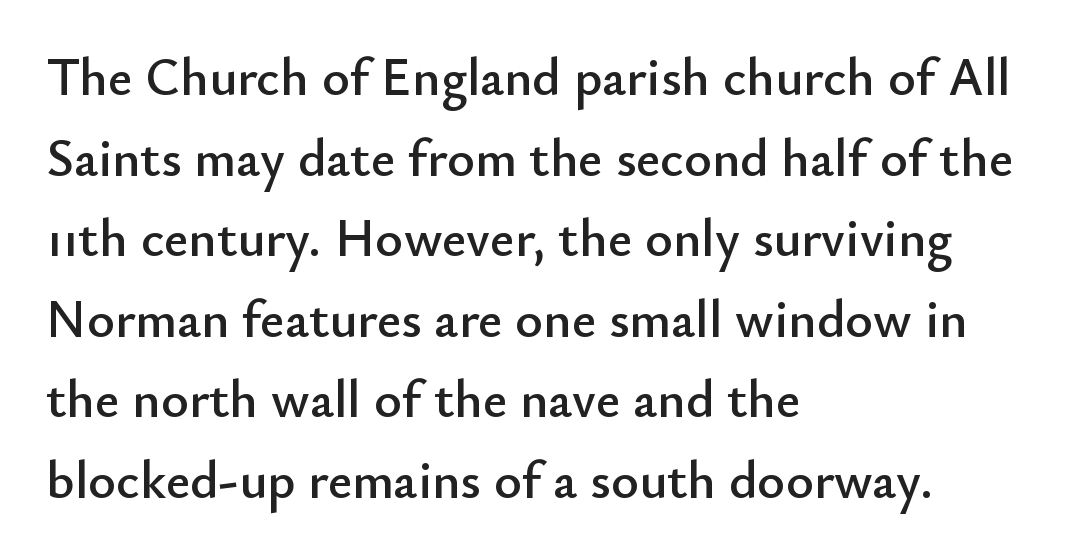
The image shows 53 px sans-serif type, upright; set left-aligned, normal line spacing (1.52x), normal letter spacing, not underlined; low stroke contrast and a small x-height.
